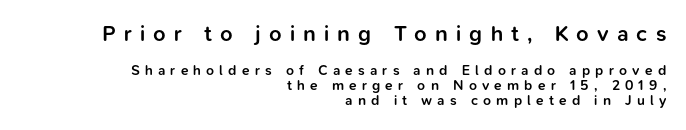
The compositor pushed each line to the right boundary. This is moderately heavy type, rendered in semibold. The letters stand upright; this is a roman face. Vertical spacing — tight. Lines of text with bare space underneath. The letterforms stand isolated, each surrounded by extra space.
